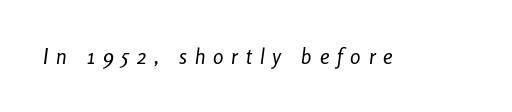
Slant detected: the letters are inclined. The foot of each line stays bare and open. Each word looks stretched out because of the extra space between its letters. Heft: none added — not bold.
